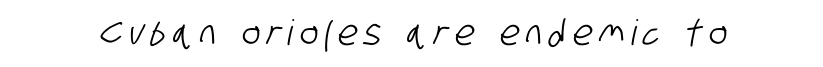
The image shows 35 px condensed sans-serif type; set unusually wide letter spacing (+0.2 em), not underlined; low stroke contrast and a large x-height.
